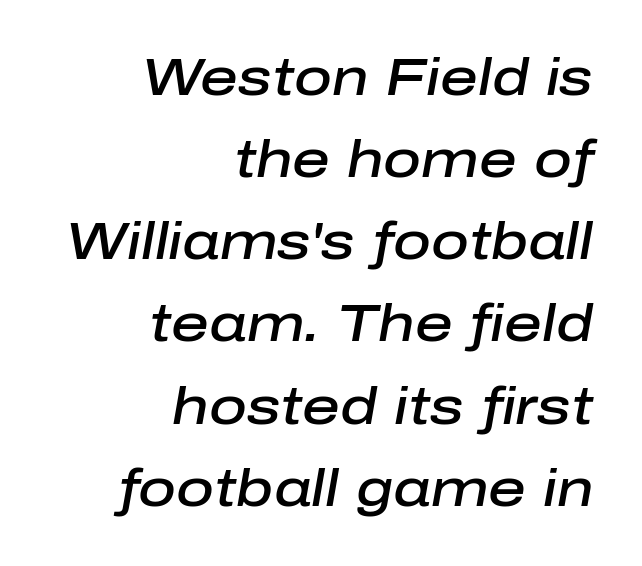
The rendering uses natural spacing where letterforms have individual widths. Words float on clear page, feet unadorned. This is oblique type, the kind used for emphasis or titles. The passage shown stacks its lines at a standard gap. Line ends are locked; line starts wander. Observe the ordinary spacing: letters are neighbours, not strangers.
